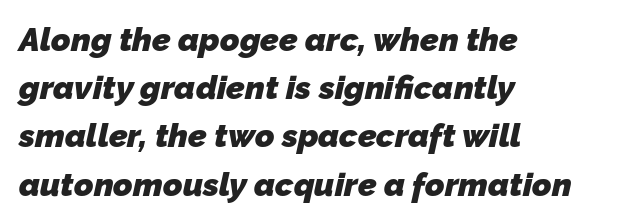
Tracking value appears to be zero — textbook default spacing. Anything drawn beneath the words? Only blank space. One glance says typical: line gaps are just what's usual. The typeface chosen for these lines omits serifs. This rendering uses left alignment, leaving the right contour irregular. A typesetter would call this proportional, since set widths differ per character.
